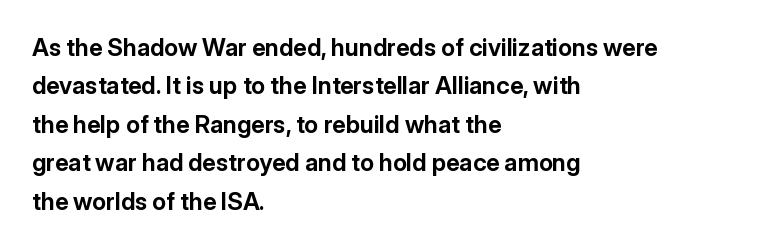
Q: Is the text bold? A: Yes.
Q: Is the text italic (slanted)? A: No, it is upright.
Q: Is the text underlined? A: No.
Q: How is the paragraph aligned? A: Left-aligned.
Q: Is the spacing between letters normal or unusually wide? A: Normal.
Q: Is the spacing between lines tight, normal or loose? A: Normal.
